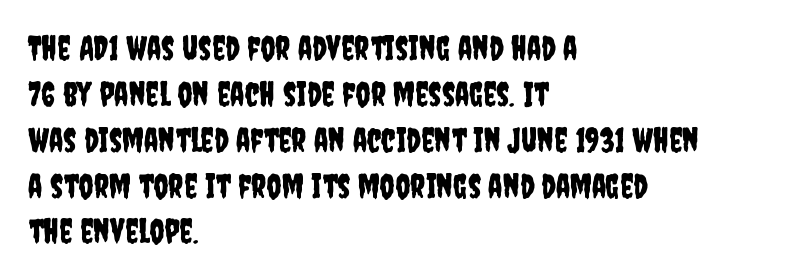
The type is set solid horizontally, with unmodified tracking. Think of a printed novel: that variable character pitch is what you see here. If you measured baseline to baseline, you'd find a middling distance. What kind of face is this? One without serifs — a sans. The typography opts for an upright posture over an oblique one.
